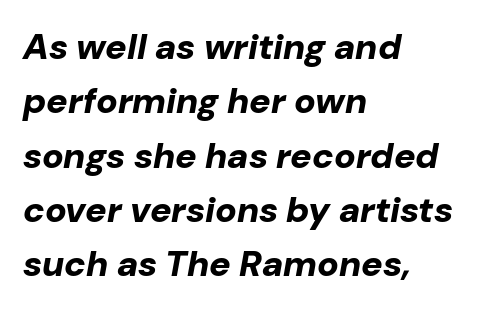
{"italic": "yes", "lean": "right", "slant_degrees": 10, "bold": "yes", "weight": "bold", "width": "normal", "stroke_contrast": "low", "x_height": "medium", "monospaced": "no", "underline": "no", "align": "left", "line_spacing": "normal", "line_spacing_ratio": 1.51, "letter_spacing": "normal", "letter_spacing_em": 0.0, "glyph_px": 36}
